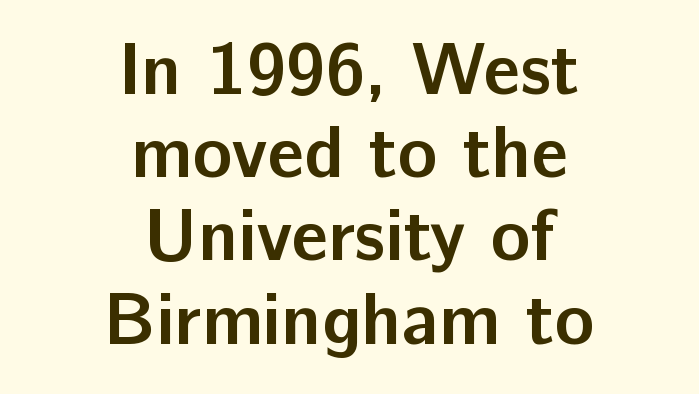
The image shows 73 px semibold sans-serif type, upright; set centered, tight line spacing (1.14x), normal letter spacing, not underlined; low stroke contrast and a medium x-height.
